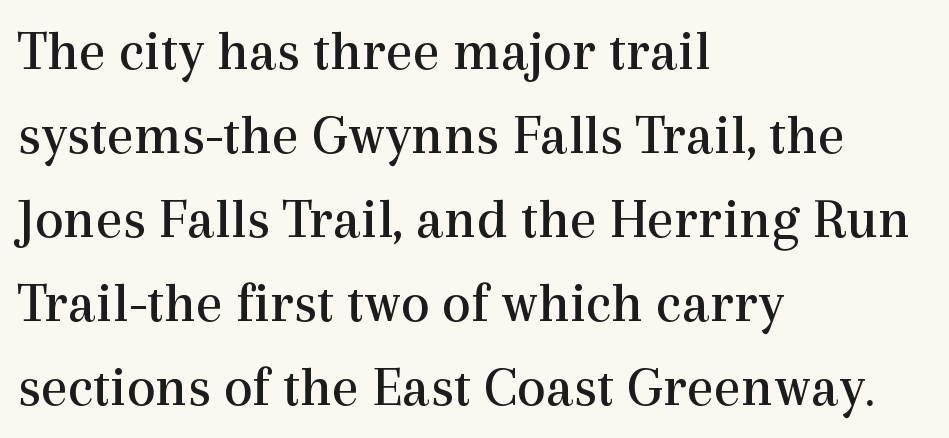
{"serif": "yes", "italic": "no", "bold": "no", "weight": "regular", "width": "normal", "x_height": "medium", "monospaced": "no", "underline": "no", "align": "left", "line_spacing": "normal", "line_spacing_ratio": 1.45, "letter_spacing": "normal", "letter_spacing_em": 0.0, "glyph_px": 58}
